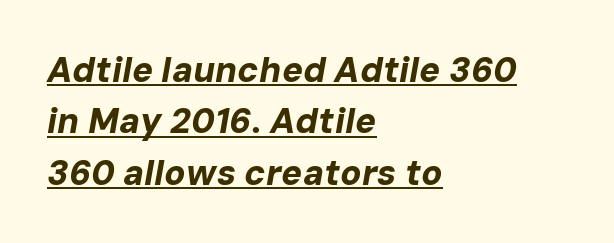
Q: Is the text bold? A: Yes.
Q: Is the text italic (slanted)? A: Yes, it leans right by about 10 degrees.
Q: Is the text underlined? A: Yes.
Q: How is the paragraph aligned? A: Left-aligned.
Q: Is the spacing between letters normal or unusually wide? A: Normal.
Q: Is the spacing between lines tight, normal or loose? A: Normal.
Q: Width (condensed, normal, or wide)? A: Normal.
Q: Stroke contrast? A: Low.
Q: x-height? A: Medium.
Q: Monospaced? A: No.
